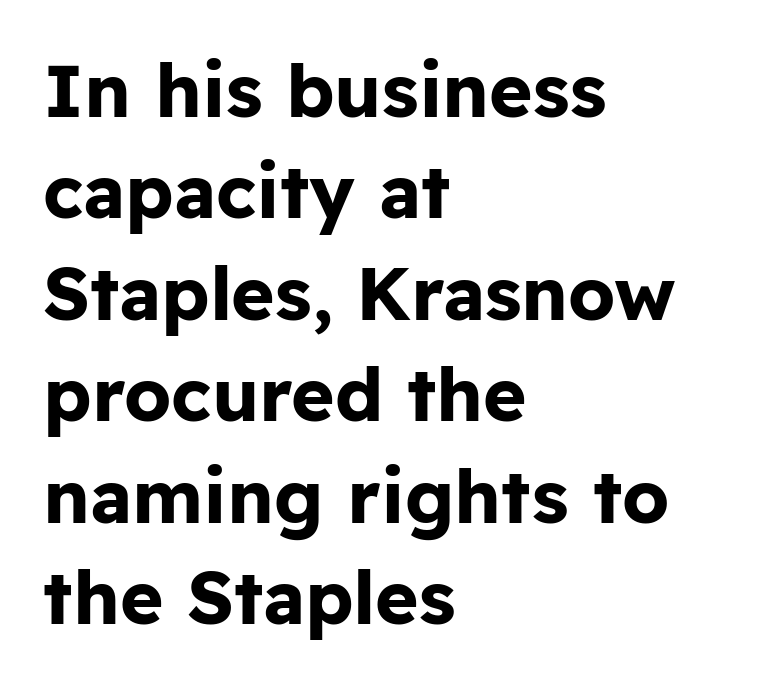
The image shows 74 px bold sans-serif type, upright; set left-aligned, normal line spacing (1.37x), normal letter spacing, not underlined; low stroke contrast and a medium x-height.
